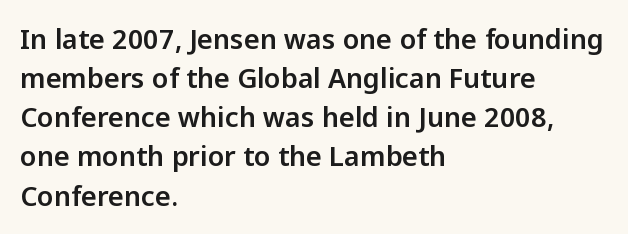
Evenly set lines give the paragraph a standard silhouette. What stands out about the letter spacing? Nothing — it is the standard amount. Glance below the letters and you will spot only blank space. The compositor pushed each line to the left boundary. The axis of the letterforms is exactly vertical.
